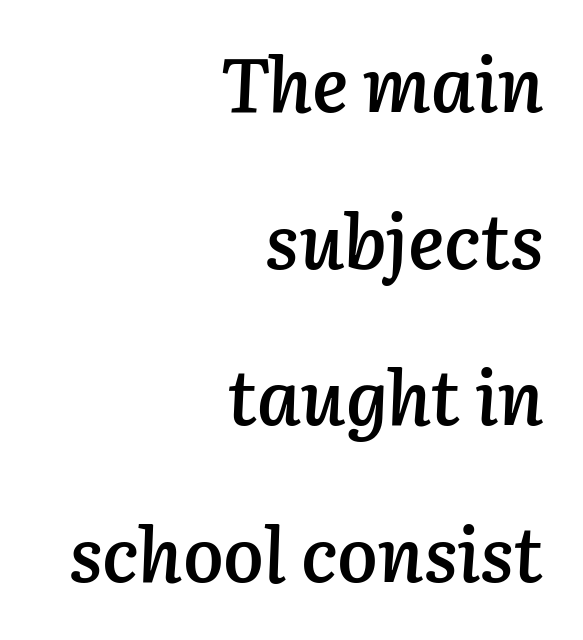
Q: Is the text bold? A: Semi-bold.
Q: Is the text italic (slanted)? A: Yes, it leans right by about 3 degrees.
Q: Is the text underlined? A: No.
Q: How is the paragraph aligned? A: Right-aligned.
Q: Is the spacing between letters normal or unusually wide? A: Normal.
Q: Is the spacing between lines tight, normal or loose? A: Loose.
Q: Width (condensed, normal, or wide)? A: Normal.
Q: Stroke contrast? A: Low.
Q: x-height? A: Medium.
Q: Monospaced? A: No.
